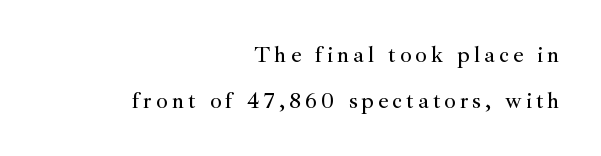
{"italic": "no", "underline": "no", "align": "right", "line_spacing": "loose", "line_spacing_ratio": 2.01, "glyph_px": 23}
